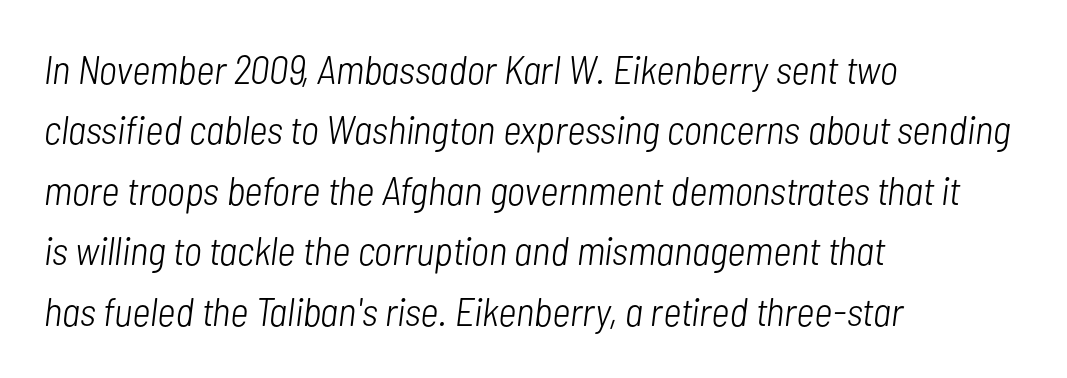
Q: Is the text bold? A: No.
Q: Is the text italic (slanted)? A: Yes, it leans right by about 7 degrees.
Q: Is the text underlined? A: No.
Q: How is the paragraph aligned? A: Left-aligned.
Q: Is the spacing between letters normal or unusually wide? A: Normal.
Q: Is the spacing between lines tight, normal or loose? A: Normal.
Q: Width (condensed, normal, or wide)? A: Condensed.
Q: Stroke contrast? A: Low.
Q: x-height? A: Medium.
Q: Monospaced? A: No.
